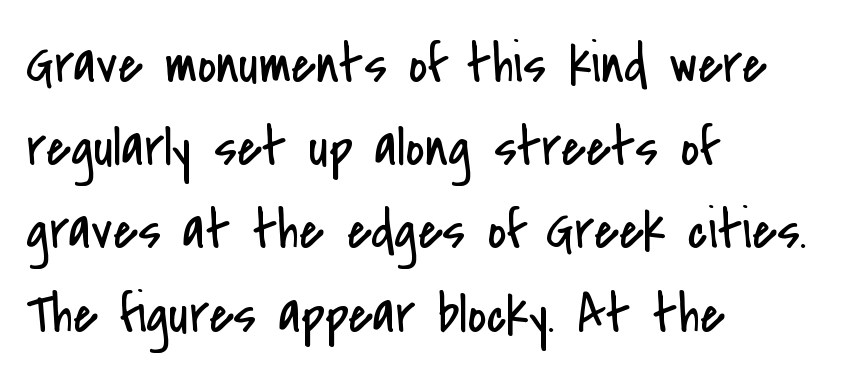
The image shows 57 px regular-weight, condensed sans-serif type, upright; set left-aligned, normal line spacing (1.46x), normal letter spacing, not underlined; low stroke contrast and a small x-height.
